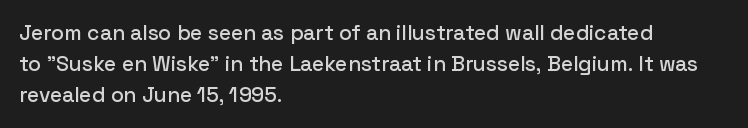
{"italic": "no", "underline": "no", "align": "left", "line_spacing": "normal", "line_spacing_ratio": 1.47, "letter_spacing": "normal", "letter_spacing_em": 0.0, "glyph_px": 21}
